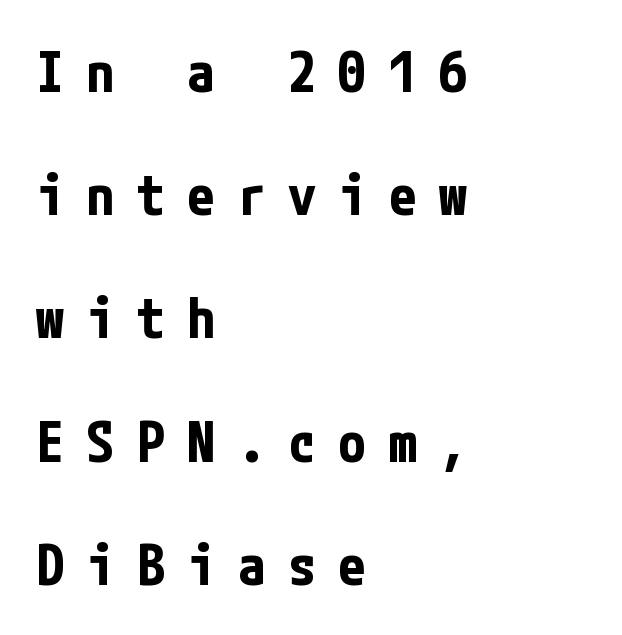
The image shows 56 px bold, condensed sans-serif type, upright; set left-aligned, loose line spacing (2.2x), unusually wide letter spacing (+0.4 em), not underlined; low stroke contrast and a medium x-height.
